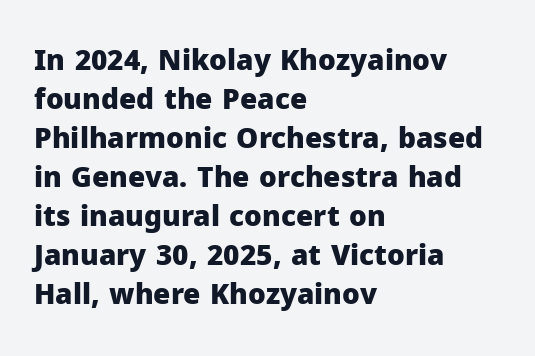
{"serif": "no", "italic": "no", "bold": "yes", "weight": "heavy", "width": "normal", "stroke_contrast": "low", "x_height": "medium", "monospaced": "no", "underline": "no", "align": "left", "line_spacing": "normal", "line_spacing_ratio": 1.39, "letter_spacing": "normal", "letter_spacing_em": 0.0, "glyph_px": 28}
